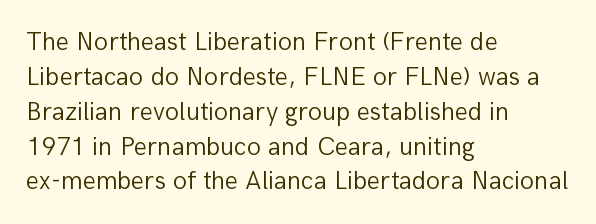
{"italic": "no", "bold": "no", "underline": "no", "align": "left", "line_spacing": "normal", "line_spacing_ratio": 1.34, "letter_spacing": "normal", "letter_spacing_em": 0.0, "glyph_px": 26}
